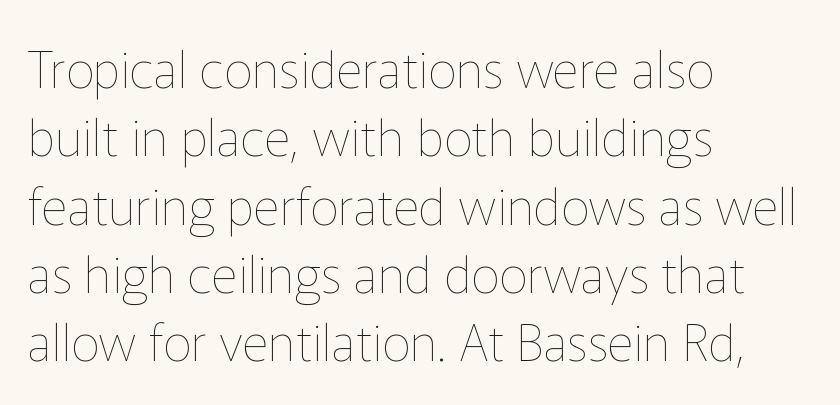
Q: Is the text bold? A: No.
Q: Is the text italic (slanted)? A: No, it is upright.
Q: Is the text underlined? A: No.
Q: How is the paragraph aligned? A: Left-aligned.
Q: Is the spacing between letters normal or unusually wide? A: Normal.
Q: Is the spacing between lines tight, normal or loose? A: Normal.
Q: Width (condensed, normal, or wide)? A: Normal.
Q: Stroke contrast? A: Low.
Q: x-height? A: Medium.
Q: Monospaced? A: No.
